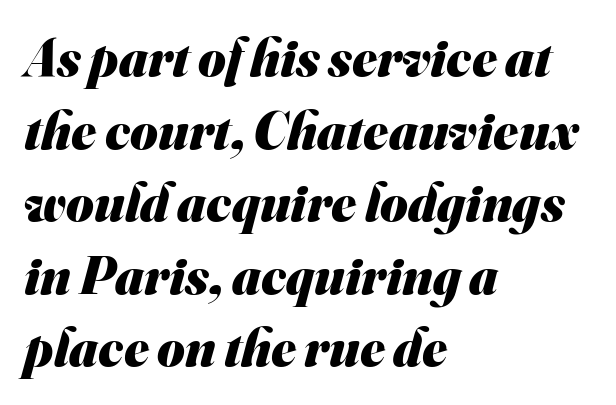
{"serif": "no", "bold": "yes", "weight": "heavy", "width": "normal", "stroke_contrast": "medium", "x_height": "small", "monospaced": "no", "underline": "no", "align": "left", "line_spacing": "normal", "line_spacing_ratio": 1.37, "letter_spacing": "normal", "letter_spacing_em": 0.0, "glyph_px": 53}
